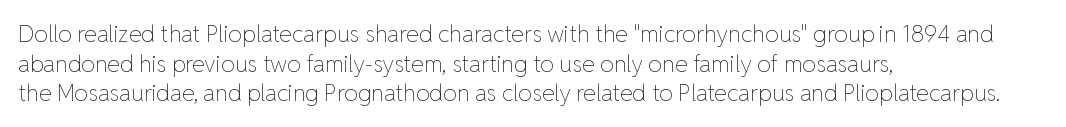
The image shows 23 px text type, upright; set left-aligned, normal line spacing (1.29x), normal letter spacing, not underlined.
